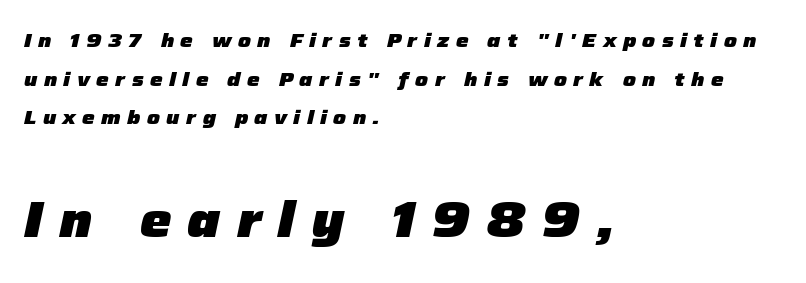
The image shows 50 px heavy type, italic (leaning right); set left-aligned, loose line spacing (1.93x), unusually wide letter spacing (+0.32 em), not underlined; the second (bottom) block is 2.5x larger; low stroke contrast and a medium x-height.
